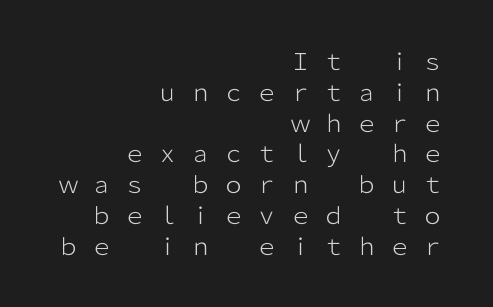
{"italic": "no", "bold": "no", "underline": "no", "align": "right", "line_spacing": "normal", "line_spacing_ratio": 1.34, "letter_spacing": "wide", "letter_spacing_em": 0.44, "glyph_px": 23}
